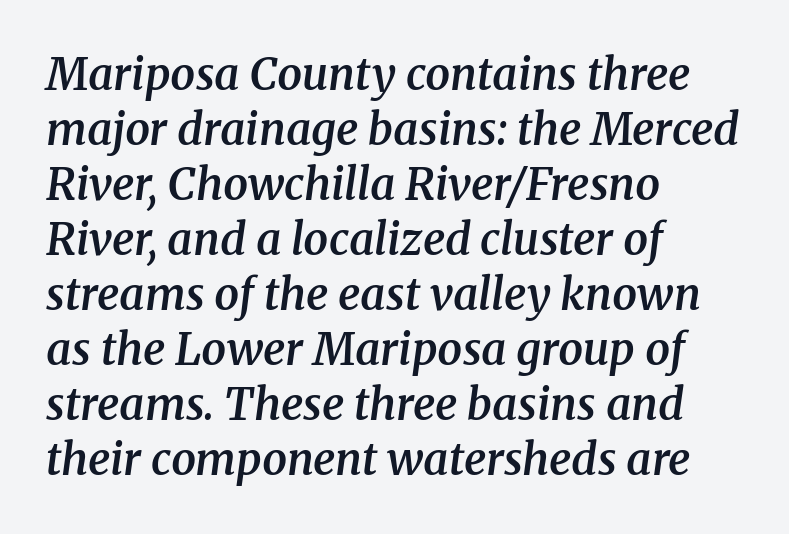
{"serif": "yes", "italic": "yes", "lean": "right", "slant_degrees": 8, "bold": "semi", "weight": "semibold", "width": "normal", "stroke_contrast": "medium", "x_height": "medium", "monospaced": "no", "underline": "no", "align": "left", "line_spacing": "normal", "line_spacing_ratio": 1.25, "letter_spacing": "normal", "letter_spacing_em": 0.0, "glyph_px": 44}
